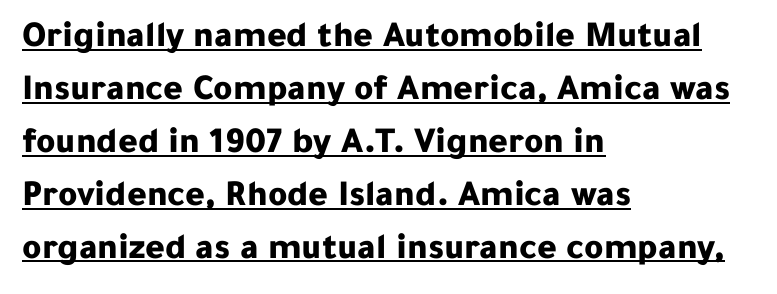
{"serif": "no", "italic": "no", "bold": "yes", "weight": "bold", "width": "normal", "stroke_contrast": "low", "x_height": "medium", "monospaced": "no", "underline": "yes", "align": "left", "line_spacing": "normal", "line_spacing_ratio": 1.43, "letter_spacing": "normal", "letter_spacing_em": 0.0, "glyph_px": 37}
